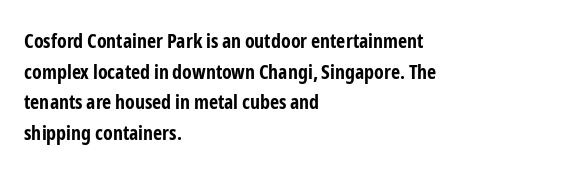
Underlining? Definitely not there. The paragraph has a hard left edge and a soft right edge. A typesetter would mark this as roman, not italic. What weight is shown? A full bold with thick strokes.
